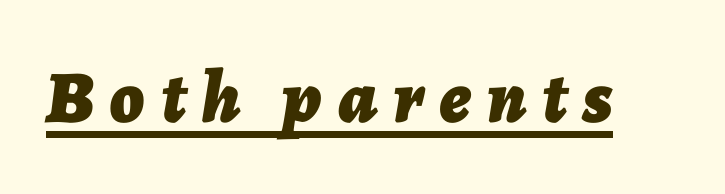
These words are printed bold, with thick strokes throughout. Between one letter and the next there's a generous, obvious gap. What decoration does the sample have? An underline. A typesetter would mark this as italic. Each letter keeps its own natural width here, so spacing adapts to shape.
